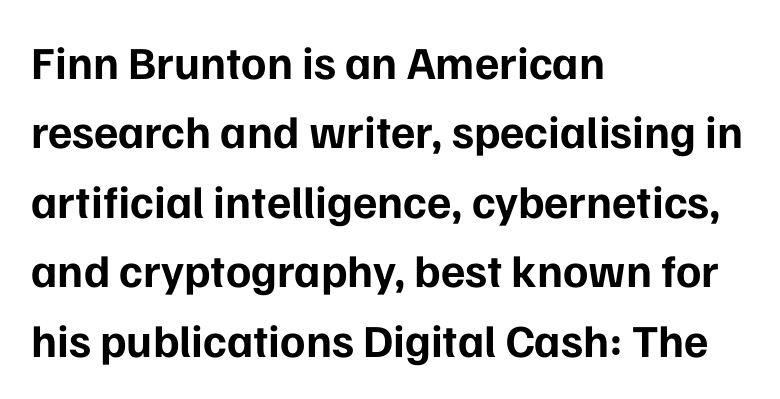
{"serif": "no", "italic": "no", "bold": "yes", "weight": "bold", "width": "normal", "stroke_contrast": "low", "x_height": "medium", "monospaced": "no", "underline": "no", "align": "left", "line_spacing": "normal", "line_spacing_ratio": 1.51, "letter_spacing": "normal", "letter_spacing_em": 0.0, "glyph_px": 46}
